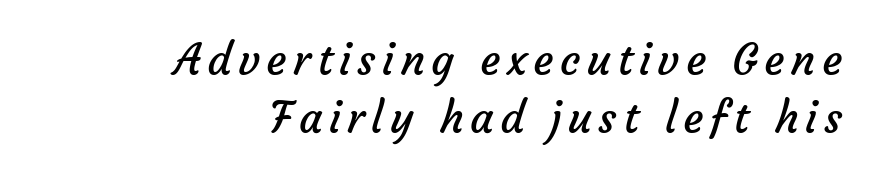
The image shows 43 px regular-weight sans-serif type; set right-aligned, normal line spacing (1.35x), not underlined; low stroke contrast and a medium x-height.
